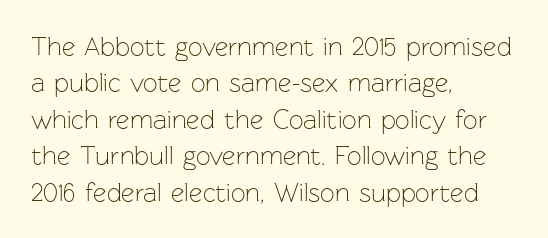
Short and long lines alike share a common starting point at left. The typeface has the unassuming heft of standard copy or less. Is the letter spacing exaggerated? No — it looks like the ordinary default. Has an underline been added? It has not. Posture: vertical.
